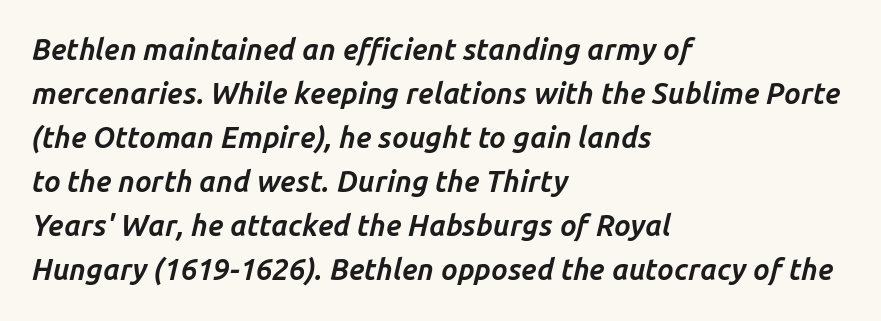
You could call the tracking neutral — neither tight nor loose. The area under the type is left untouched. Teacher's note: observe the even left margin — that is flush-left alignment. Look at the stroke-to-counter ratio: heavy, a bold.
